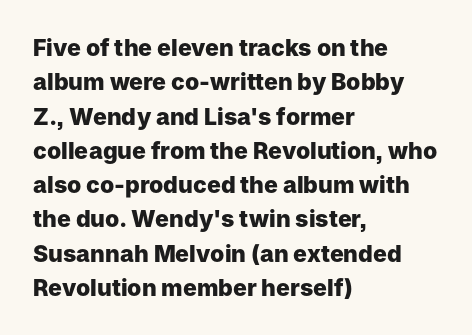
Q: Is the text bold? A: Yes.
Q: Is the text italic (slanted)? A: No, it is upright.
Q: Is the text underlined? A: No.
Q: How is the paragraph aligned? A: Left-aligned.
Q: Is the spacing between letters normal or unusually wide? A: Normal.
Q: Is the spacing between lines tight, normal or loose? A: Normal.
